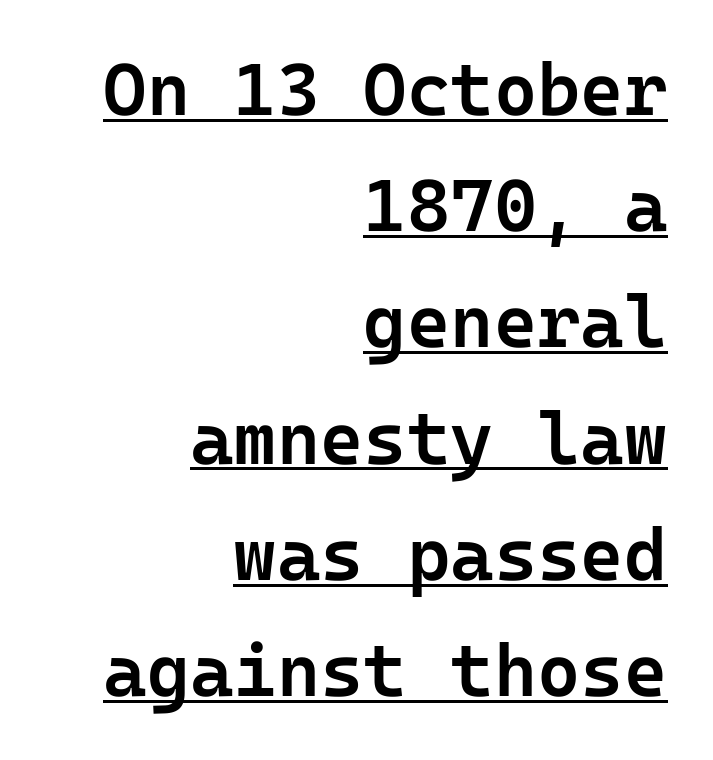
Q: Is the text bold? A: Semi-bold.
Q: Is the text italic (slanted)? A: No, it is upright.
Q: Is the typeface a serif or a sans-serif typeface? A: Sans-serif.
Q: Is the text underlined? A: Yes.
Q: How is the paragraph aligned? A: Right-aligned.
Q: Is the spacing between letters normal or unusually wide? A: Normal.
Q: Is the spacing between lines tight, normal or loose? A: Normal.
Q: Width (condensed, normal, or wide)? A: Normal.
Q: Stroke contrast? A: Low.
Q: x-height? A: Medium.
